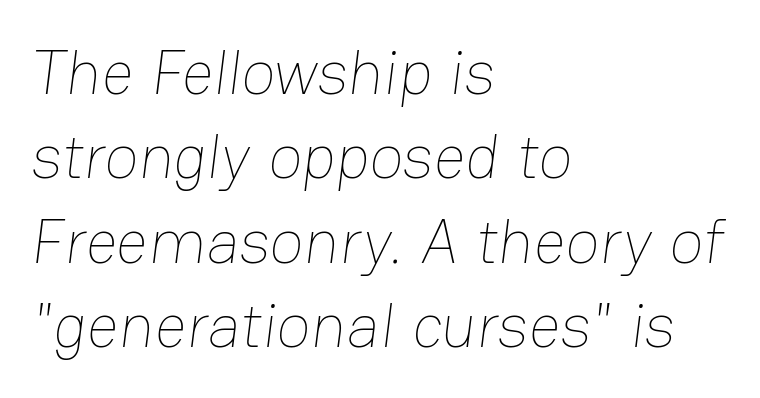
The image shows 63 px thin type; set left-aligned, normal line spacing (1.34x), normal letter spacing, not underlined; low stroke contrast and a medium x-height.
